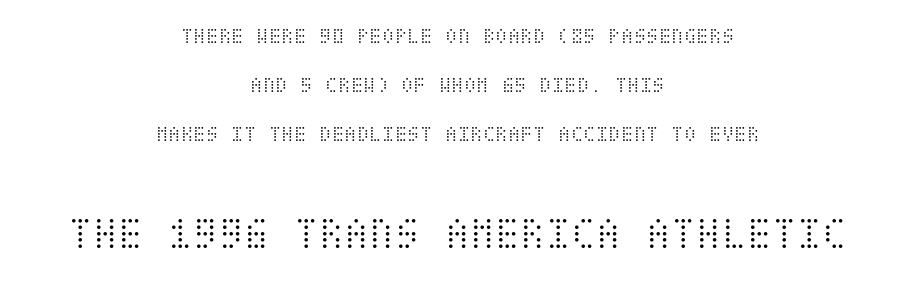
{"italic": "no", "bold": "no", "weight": "light", "width": "condensed", "stroke_contrast": "medium", "x_height": "large", "underline": "no", "align": "center", "line_spacing": "loose", "line_spacing_ratio": 2.13, "letter_spacing": "normal", "letter_spacing_em": 0.0, "larger_block": "second", "size_ratio": 2.0, "glyph_px": 46}
